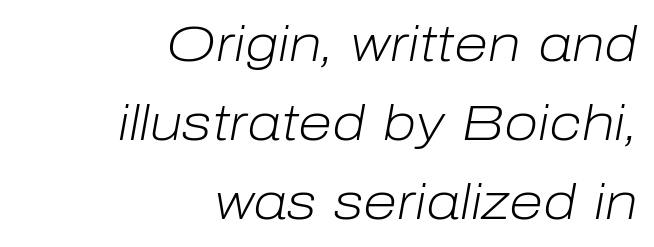
Q: Is the text bold? A: No.
Q: Is the text italic (slanted)? A: Yes, it leans right by about 10 degrees.
Q: Is the text underlined? A: No.
Q: How is the paragraph aligned? A: Right-aligned.
Q: Is the spacing between letters normal or unusually wide? A: Normal.
Q: Is the spacing between lines tight, normal or loose? A: Normal.
Q: Width (condensed, normal, or wide)? A: Normal.
Q: Stroke contrast? A: Low.
Q: x-height? A: Medium.
Q: Monospaced? A: No.
